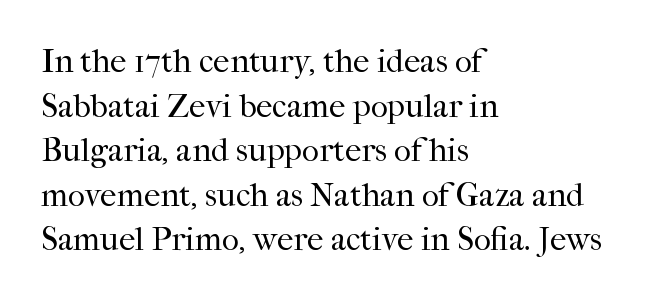
If you measured baseline to baseline, you'd find a middling distance. In terms of letterform style, serifs are clearly present. There is no visible air inserted between adjacent glyphs. Nothing heavy about these letters — not bold at all.
